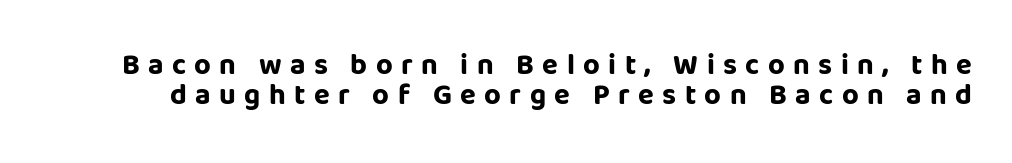
{"serif": "no", "italic": "no", "bold": "yes", "weight": "bold", "width": "normal", "stroke_contrast": "low", "x_height": "large", "monospaced": "no", "underline": "no", "line_spacing": "tight", "line_spacing_ratio": 1.05, "letter_spacing": "wide", "letter_spacing_em": 0.29, "glyph_px": 29}
